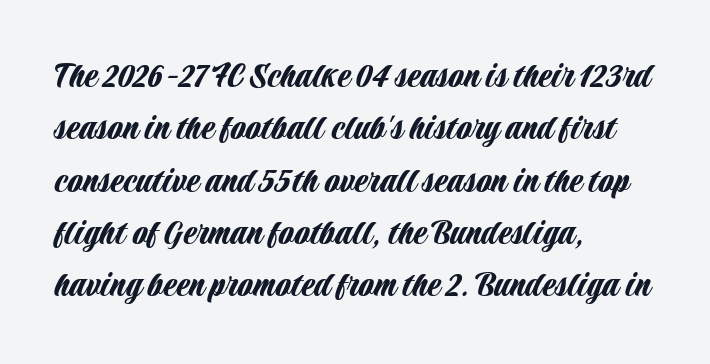
Q: Is the text italic (slanted)? A: Yes.
Q: Is the typeface a serif or a sans-serif typeface? A: Sans-serif.
Q: Is the text underlined? A: No.
Q: How is the paragraph aligned? A: Left-aligned.
Q: Is the spacing between letters normal or unusually wide? A: Normal.
Q: Is the spacing between lines tight, normal or loose? A: Normal.
Q: Width (condensed, normal, or wide)? A: Condensed.
Q: Stroke contrast? A: Low.
Q: x-height? A: Large.
Q: Monospaced? A: No.
